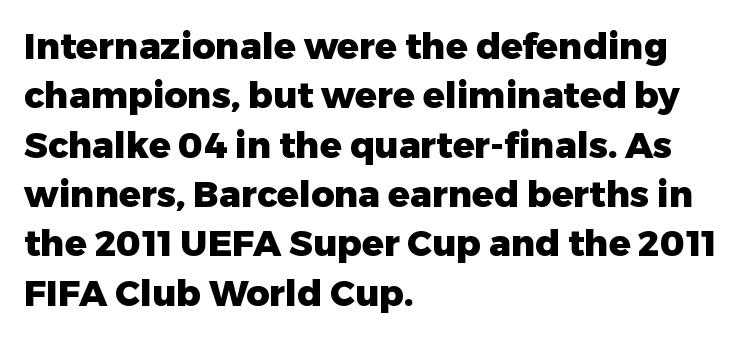
The image shows 36 px heavy sans-serif type, upright; set left-aligned, normal line spacing (1.37x), normal letter spacing, not underlined; low stroke contrast and a medium x-height.
